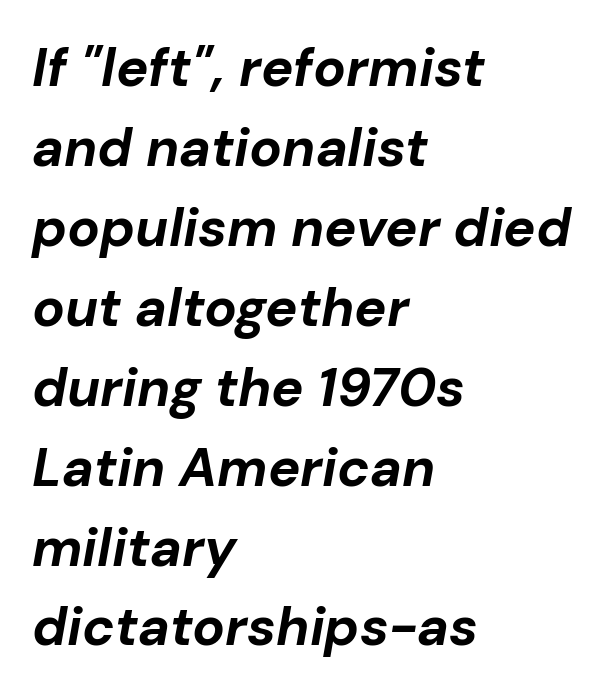
Q: Is the text bold? A: Yes.
Q: Is the text italic (slanted)? A: Yes, it leans right by about 10 degrees.
Q: Is the text underlined? A: No.
Q: How is the paragraph aligned? A: Left-aligned.
Q: Is the spacing between letters normal or unusually wide? A: Normal.
Q: Is the spacing between lines tight, normal or loose? A: Normal.
Q: Width (condensed, normal, or wide)? A: Normal.
Q: Stroke contrast? A: Low.
Q: x-height? A: Medium.
Q: Monospaced? A: No.
